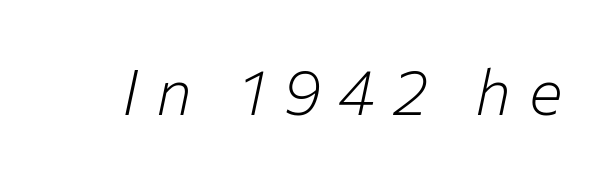
{"italic": "yes", "lean": "right", "slant_degrees": 12, "bold": "no", "weight": "light", "width": "normal", "stroke_contrast": "low", "x_height": "medium", "monospaced": "no", "underline": "no", "letter_spacing": "wide", "letter_spacing_em": 0.28, "glyph_px": 63}
